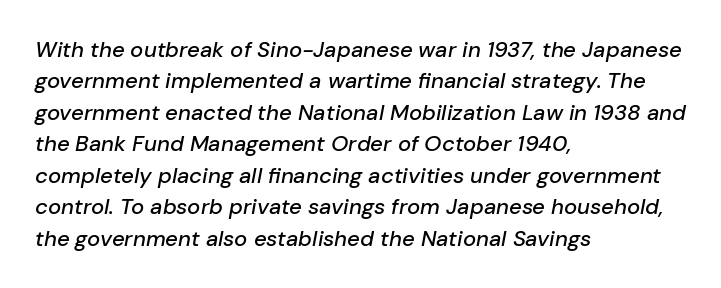
Q: Is the text italic (slanted)? A: Yes, it leans right by about 10 degrees.
Q: Is the text underlined? A: No.
Q: How is the paragraph aligned? A: Left-aligned.
Q: Is the spacing between letters normal or unusually wide? A: Normal.
Q: Is the spacing between lines tight, normal or loose? A: Normal.
